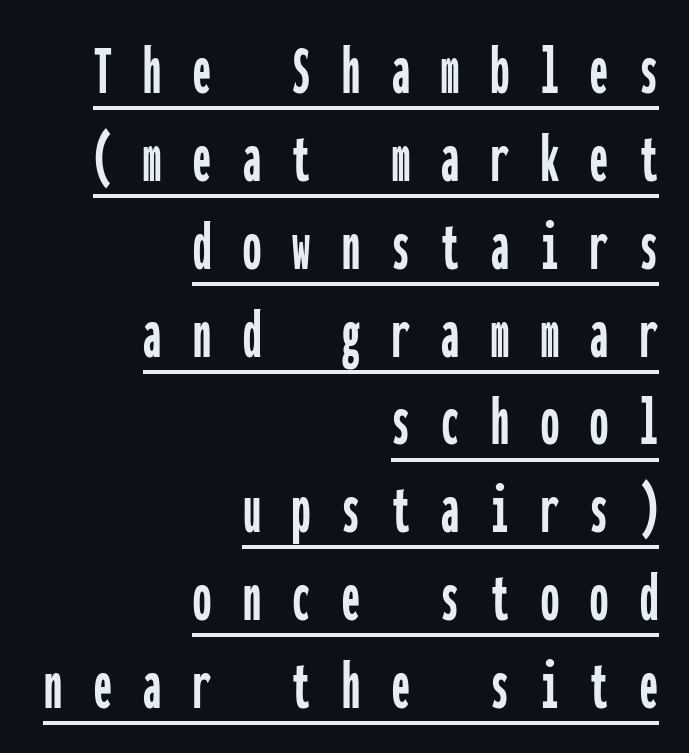
{"serif": "no", "italic": "no", "width": "condensed", "stroke_contrast": "low", "x_height": "medium", "monospaced": "yes", "underline": "yes", "align": "right", "line_spacing_ratio": 1.22, "letter_spacing": "wide", "letter_spacing_em": 0.44, "glyph_px": 72}
